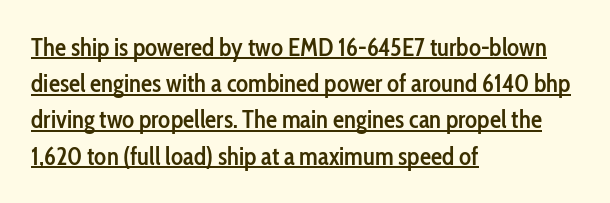
{"italic": "no", "bold": "semi", "underline": "yes", "align": "left", "line_spacing": "normal", "line_spacing_ratio": 1.45, "letter_spacing": "normal", "letter_spacing_em": 0.0, "glyph_px": 25}
